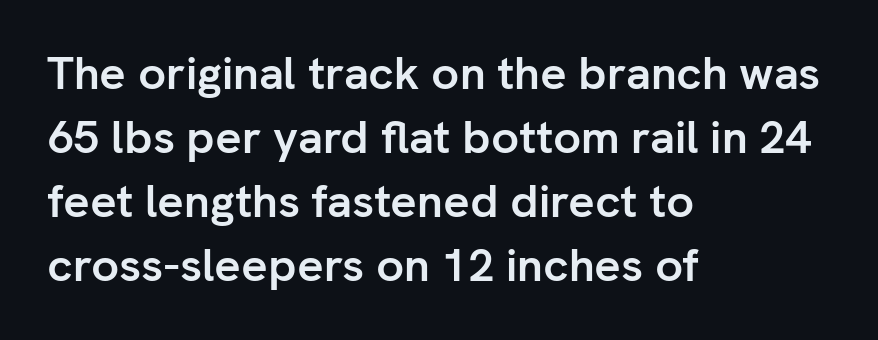
Q: Is the text bold? A: Yes.
Q: Is the text italic (slanted)? A: No, it is upright.
Q: Is the typeface a serif or a sans-serif typeface? A: Sans-serif.
Q: Is the text underlined? A: No.
Q: How is the paragraph aligned? A: Left-aligned.
Q: Is the spacing between letters normal or unusually wide? A: Normal.
Q: Is the spacing between lines tight, normal or loose? A: Normal.
Q: Width (condensed, normal, or wide)? A: Normal.
Q: Stroke contrast? A: Low.
Q: x-height? A: Medium.
Q: Monospaced? A: No.
